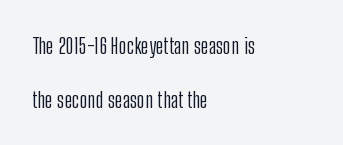
Q: Is the text bold? A: No.
Q: Is the text italic (slanted)? A: No, it is upright.
Q: Is the text underlined? A: No.
Q: How is the paragraph aligned? A: Left-aligned.
Q: Is the spacing between letters normal or unusually wide? A: Normal.
Q: Is the spacing between lines tight, normal or loose? A: Loose.
